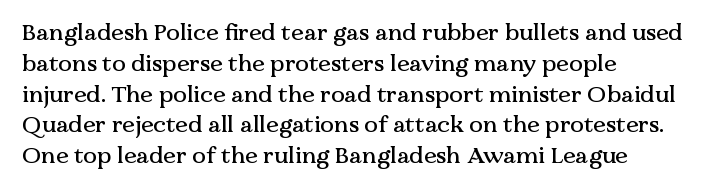
The image shows 23 px text type, upright; set left-aligned, normal line spacing (1.34x), normal letter spacing, not underlined.
